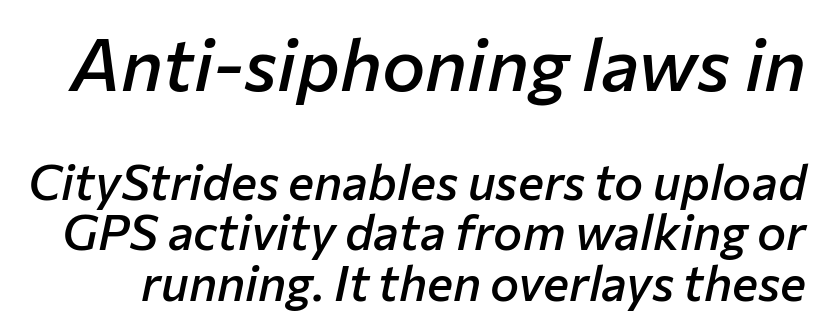
{"italic": "yes", "lean": "right", "slant_degrees": 12, "bold": "semi", "weight": "semibold", "width": "normal", "stroke_contrast": "low", "x_height": "medium", "monospaced": "no", "underline": "no", "line_spacing": "tight", "line_spacing_ratio": 1.03, "letter_spacing": "normal", "letter_spacing_em": 0.0, "larger_block": "first", "size_ratio": 1.49, "glyph_px": 73}
